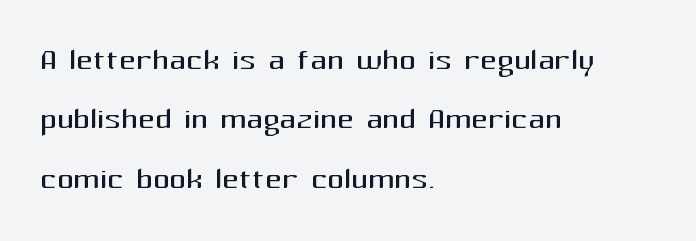
The image shows 41 px regular-weight sans-serif type, upright; set left-aligned, normal line spacing (1.45x), normal letter spacing, not underlined; medium stroke contrast and a medium x-height.
